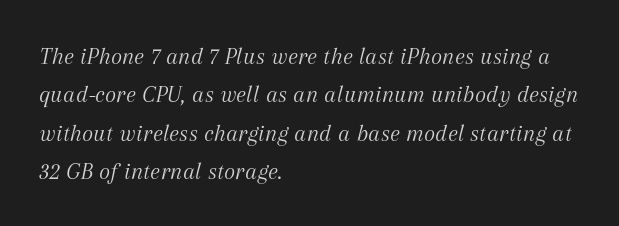
Nothing unusual about the tracking: characters are spaced as the font intends. Counters stay open thanks to moderate or lighter strokes. Regular leading. There's an unmistakable incline to the writing here. These lines stack with their left ends in a neat column.
